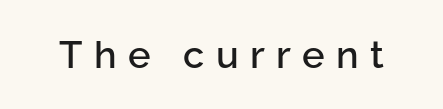
{"serif": "no", "italic": "no", "width": "normal", "stroke_contrast": "low", "x_height": "medium", "monospaced": "no", "underline": "no", "letter_spacing": "wide", "letter_spacing_em": 0.3, "glyph_px": 38}
